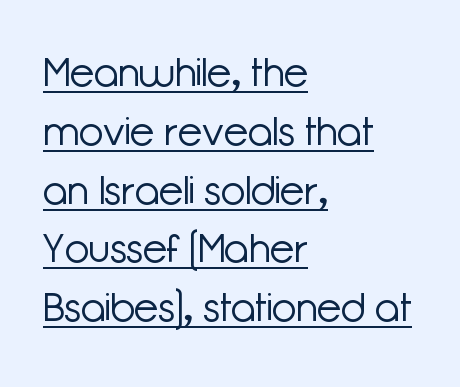
Q: Is the text bold? A: No.
Q: Is the text italic (slanted)? A: No, it is upright.
Q: Is the typeface a serif or a sans-serif typeface? A: Sans-serif.
Q: Is the text underlined? A: Yes.
Q: How is the paragraph aligned? A: Left-aligned.
Q: Is the spacing between letters normal or unusually wide? A: Normal.
Q: Is the spacing between lines tight, normal or loose? A: Normal.
Q: Width (condensed, normal, or wide)? A: Normal.
Q: Stroke contrast? A: Low.
Q: x-height? A: Medium.
Q: Monospaced? A: No.
